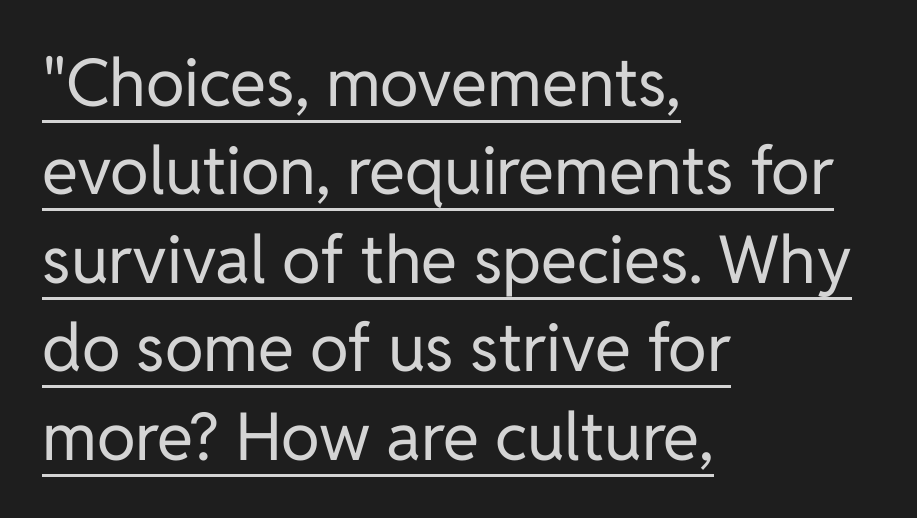
{"serif": "no", "italic": "no", "bold": "no", "weight": "regular", "width": "normal", "stroke_contrast": "low", "x_height": "medium", "monospaced": "no", "underline": "yes", "align": "left", "line_spacing": "normal", "line_spacing_ratio": 1.34, "letter_spacing": "normal", "letter_spacing_em": 0.0, "glyph_px": 66}
